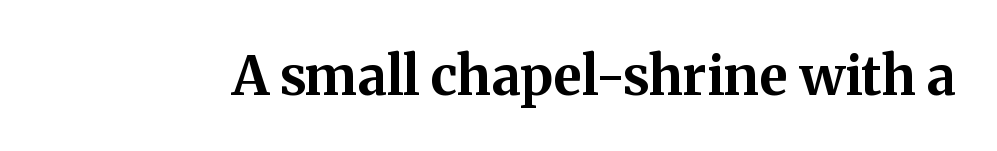
Q: Is the text bold? A: Yes.
Q: Is the text italic (slanted)? A: No, it is upright.
Q: Is the typeface a serif or a sans-serif typeface? A: Serif.
Q: Is the text underlined? A: No.
Q: Is the spacing between letters normal or unusually wide? A: Normal.
Q: Width (condensed, normal, or wide)? A: Normal.
Q: Stroke contrast? A: Medium.
Q: x-height? A: Medium.
Q: Monospaced? A: No.
